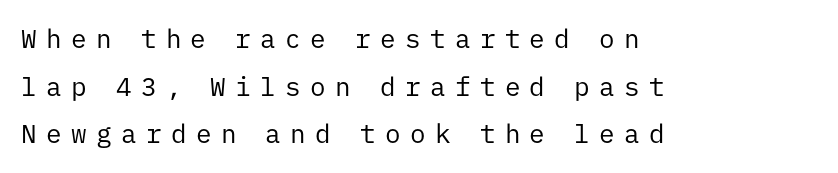
The image shows 26 px text type, upright; set left-aligned, line spacing 1.83x, unusually wide letter spacing (+0.36 em), not underlined.
